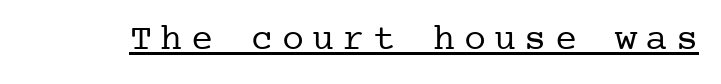
{"serif": "yes", "italic": "no", "bold": "no", "weight": "regular", "width": "normal", "stroke_contrast": "low", "x_height": "medium", "underline": "yes", "letter_spacing": "wide", "letter_spacing_em": 0.22, "glyph_px": 37}
